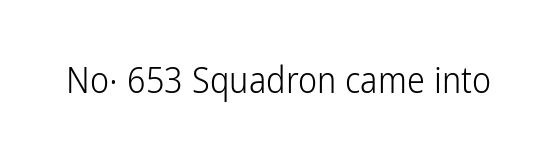
Letters have the restrained weight of plain body copy at most. Type without underlining. Do the letters lean? They stand straight. These lines are rendered in a variable-pitch font. Between one letter and the next there's only the usual sliver of space. Each letter's strokes conclude bluntly, with no projecting serifs.
